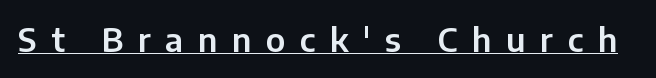
{"serif": "no", "italic": "no", "width": "normal", "stroke_contrast": "low", "x_height": "medium", "monospaced": "no", "underline": "yes", "letter_spacing": "wide", "letter_spacing_em": 0.44, "glyph_px": 33}
